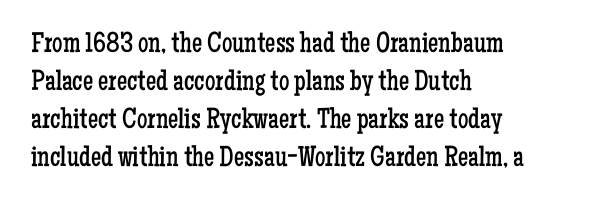
{"serif": "yes", "italic": "no", "bold": "no", "weight": "regular", "width": "condensed", "stroke_contrast": "low", "x_height": "medium", "monospaced": "no", "underline": "no", "align": "left", "line_spacing": "normal", "line_spacing_ratio": 1.31, "letter_spacing": "normal", "letter_spacing_em": 0.0, "glyph_px": 29}
